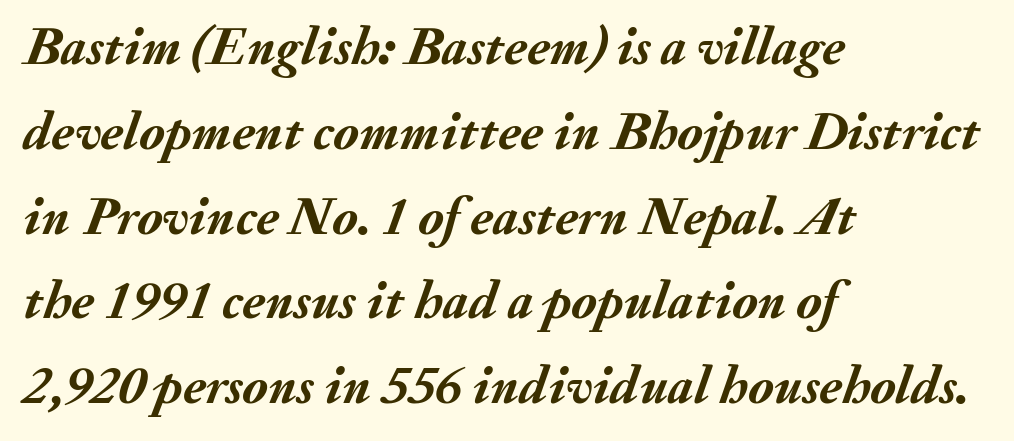
The image shows 54 px semibold type, italic (leaning right); set left-aligned, normal line spacing (1.57x), normal letter spacing, not underlined; medium stroke contrast and a small x-height.
